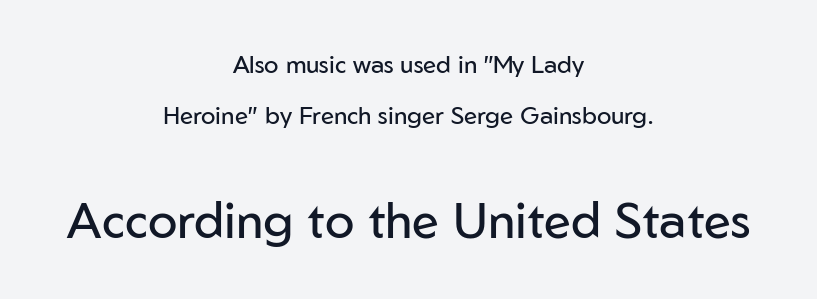
Loosely led — the rows are spread out. Visually, the bottom section dominates because its glyphs are scaled up. Notice how the stems are strictly vertical — no italics here. Short note: letters normally spaced. The passage shown is typed in a proportional face where columns would drift. The font is comparable to plain body text, perhaps lighter.
